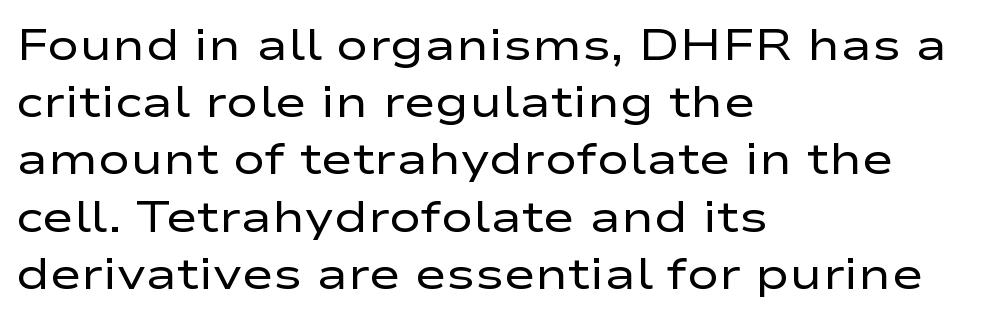
Beneath every word, the page is bare. Designer's note — italics off, roman on. The rows are spaced the way most documents space them. These lines are rendered in a variable-pitch font.
